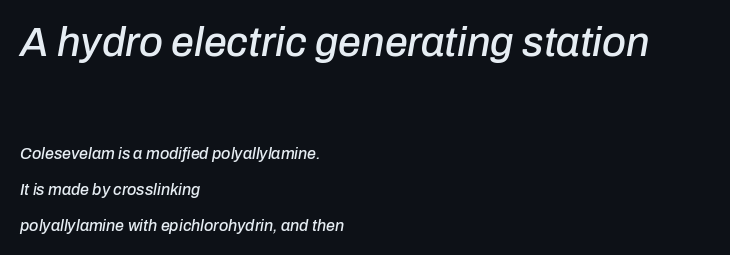
{"italic": "yes", "lean": "right", "slant_degrees": 10, "width": "normal", "stroke_contrast": "low", "x_height": "medium", "monospaced": "no", "underline": "no", "align": "left", "line_spacing": "loose", "line_spacing_ratio": 2.23, "letter_spacing": "normal", "letter_spacing_em": 0.0, "larger_block": "first", "size_ratio": 2.56, "glyph_px": 41}
